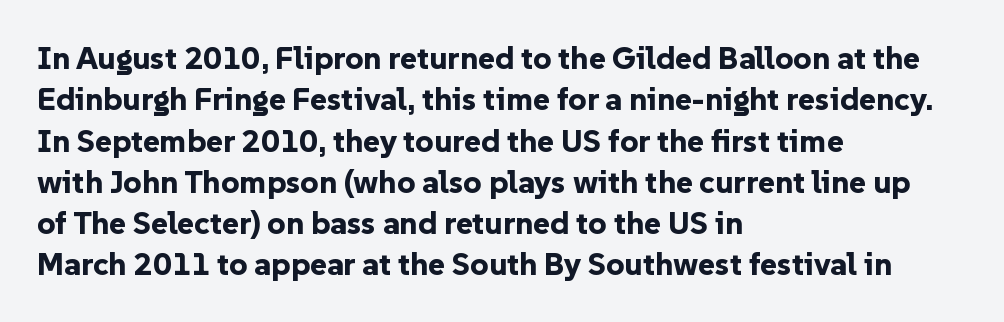
The image shows 32 px bold sans-serif type, upright; set left-aligned, normal line spacing (1.29x), normal letter spacing, not underlined; low stroke contrast and a medium x-height.
